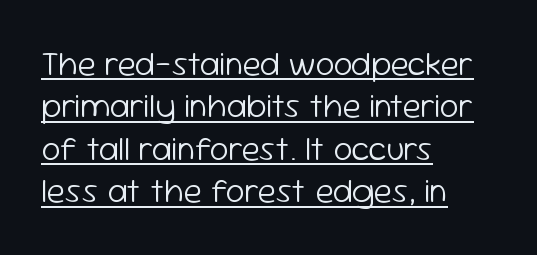
The image shows 34 px light sans-serif type, upright; set left-aligned, normal line spacing (1.25x), normal letter spacing, underlined; low stroke contrast and a medium x-height.
